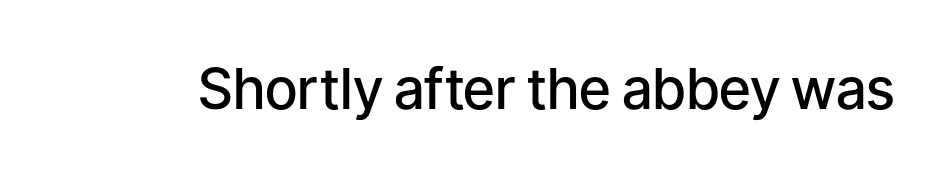
The image shows 56 px semibold sans-serif type, upright; set normal letter spacing, not underlined; low stroke contrast and a medium x-height.
